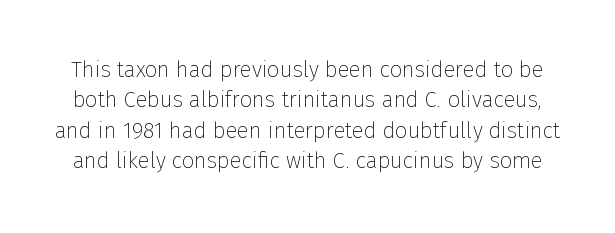
{"italic": "no", "bold": "no", "underline": "no", "line_spacing": "normal", "line_spacing_ratio": 1.38, "letter_spacing": "normal", "letter_spacing_em": 0.0, "glyph_px": 22}
